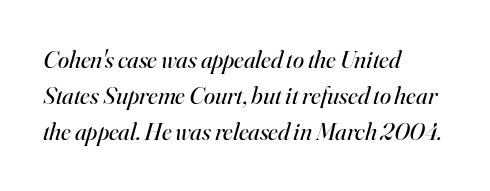
This sample is left-justified, so line endings fall wherever the words run out. Stroke mass is kept to a normal reading level or below. There is no visible air inserted between adjacent glyphs. These lines sit exactly where default settings would place them.
